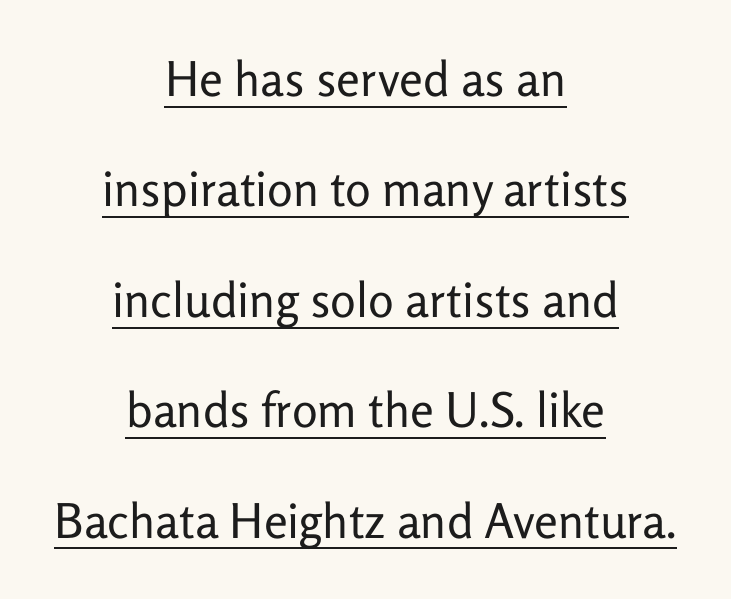
{"serif": "no", "italic": "no", "bold": "no", "weight": "regular", "width": "normal", "stroke_contrast": "low", "x_height": "medium", "monospaced": "no", "underline": "yes", "align": "center", "line_spacing": "loose", "line_spacing_ratio": 2.3, "letter_spacing": "normal", "letter_spacing_em": 0.0, "glyph_px": 48}
